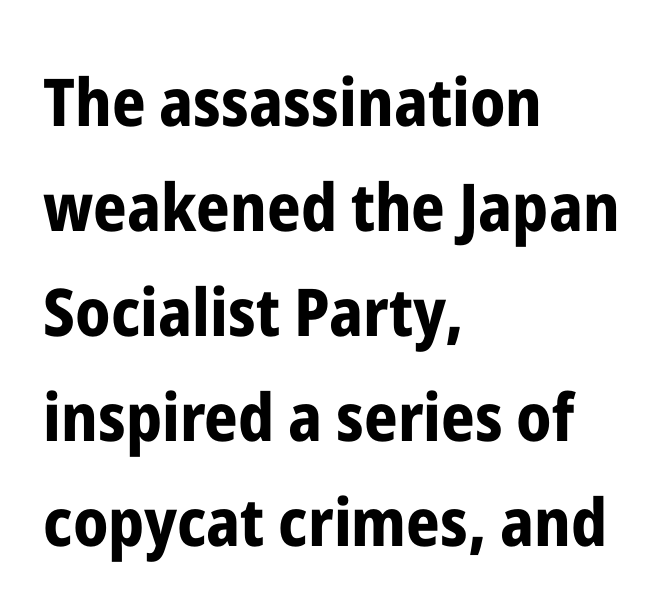
The image shows 66 px bold, condensed sans-serif type, upright; set left-aligned, normal line spacing (1.59x), normal letter spacing, not underlined; low stroke contrast and a medium x-height.
